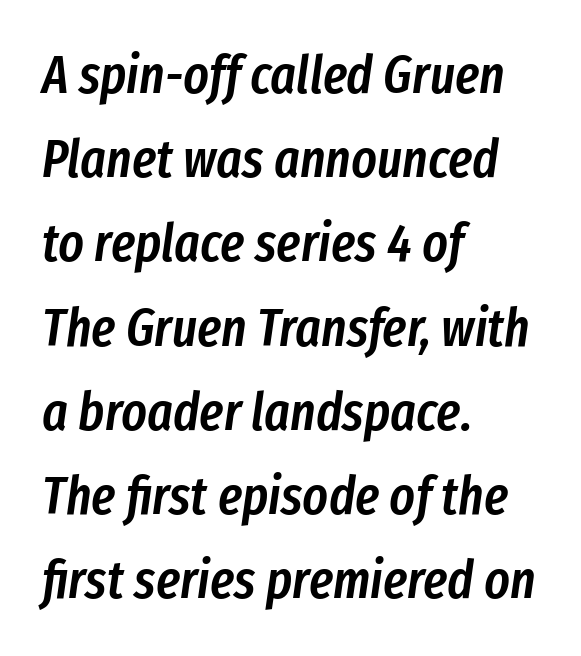
The image shows 54 px semibold, condensed type, italic (leaning right); set left-aligned, normal line spacing (1.56x), normal letter spacing, not underlined; low stroke contrast and a medium x-height.
